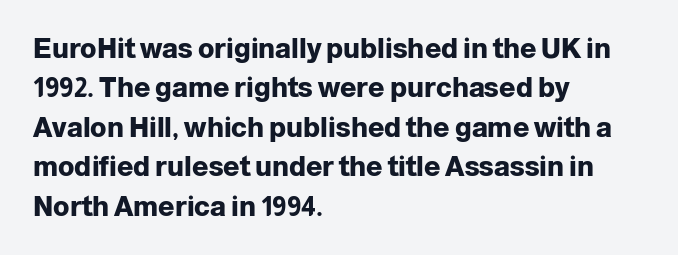
The image shows 27 px bold type, upright; set left-aligned, normal line spacing (1.46x), normal letter spacing, not underlined.
